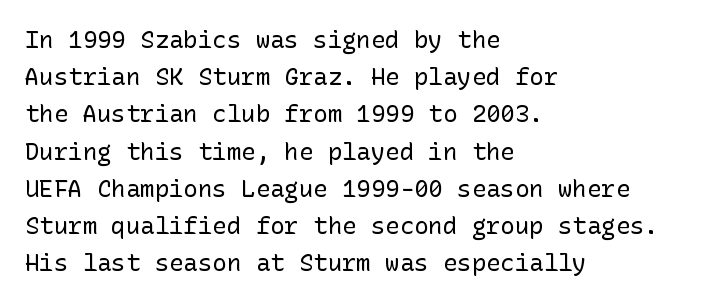
{"italic": "no", "bold": "no", "underline": "no", "align": "left", "line_spacing": "normal", "line_spacing_ratio": 1.55, "letter_spacing": "normal", "letter_spacing_em": 0.0, "glyph_px": 24}
